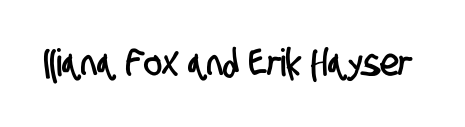
The image shows 38 px condensed sans-serif type; set normal letter spacing, not underlined; low stroke contrast and a large x-height.
